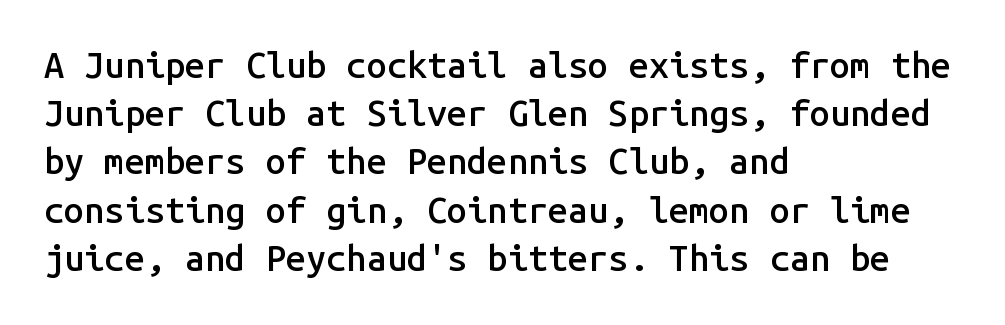
The lines are quadded left. Serif or sans? Sans — the stroke terminals are bare. Anything drawn beneath the words? Only blank space. These lines carry some extra weight — a demibold, not a full bold. The face used here is monospaced, like something from a code editor. How would I describe the line gaps? Plain and ordinary.
